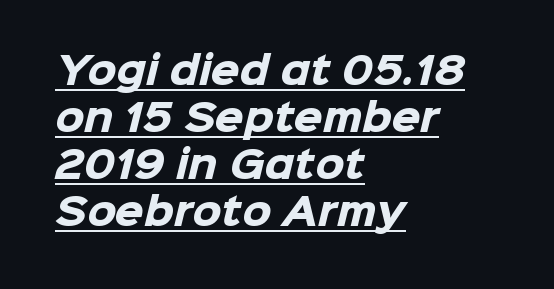
The image shows 37 px heavy sans-serif type; set left-aligned, normal line spacing (1.27x), normal letter spacing, underlined; low stroke contrast and a medium x-height.
